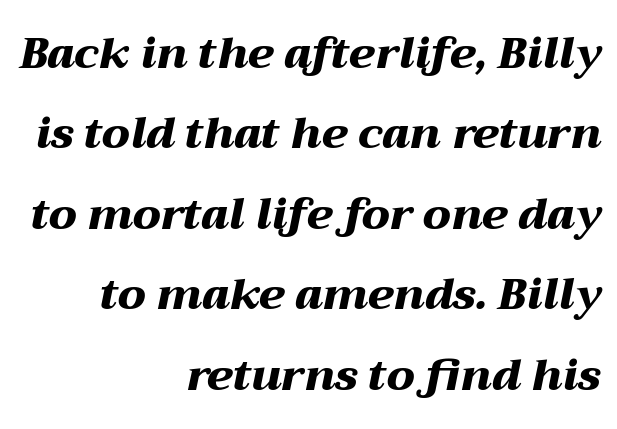
Heavy, bold letterforms. Italic: yes, the glyphs are oblique. Words appear dense and cohesive because spacing is normal. The passage shown is typed in a proportional face where columns would drift.
